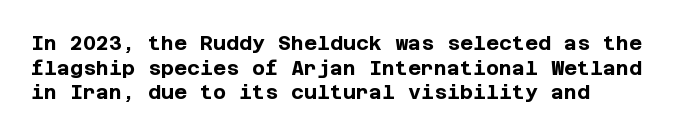
Nobody touched the tracking dial on this one. You can tell it's not italic because the verticals are truly vertical. The rendering uses a bold face; every stroke is thick and dark. Nobody drew a line under any word here.
